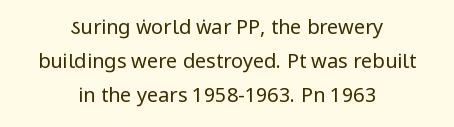
Q: Is the text bold? A: No.
Q: Is the text italic (slanted)? A: No, it is upright.
Q: Is the text underlined? A: No.
Q: How is the paragraph aligned? A: Centered.
Q: Is the spacing between letters normal or unusually wide? A: Normal.
Q: Is the spacing between lines tight, normal or loose? A: Normal.
